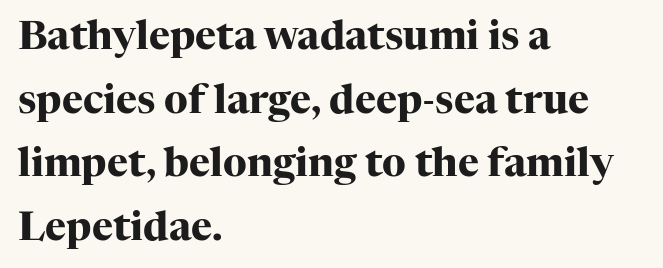
{"serif": "yes", "italic": "no", "bold": "yes", "weight": "heavy", "width": "normal", "stroke_contrast": "high", "x_height": "medium", "monospaced": "no", "underline": "no", "align": "left", "line_spacing": "normal", "line_spacing_ratio": 1.59, "letter_spacing": "normal", "letter_spacing_em": 0.0, "glyph_px": 40}
